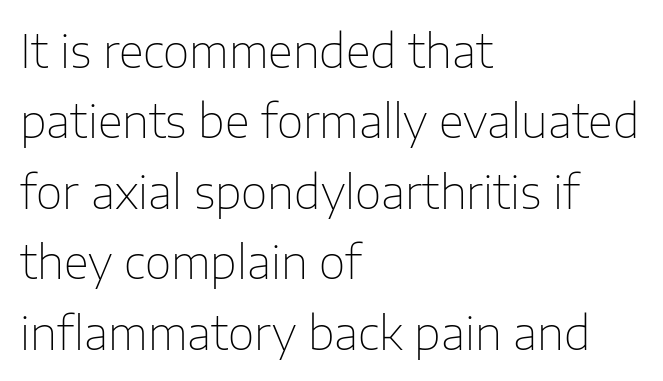
Stroke terminals: plain, sans-serif. This rendering uses left alignment, leaving the right contour irregular. No italicization has been applied; the sample stays upright. No word sits above an underline. A typesetter would call this leading conventional body-copy spacing. Default kerning and tracking; the words read as compact shapes.
